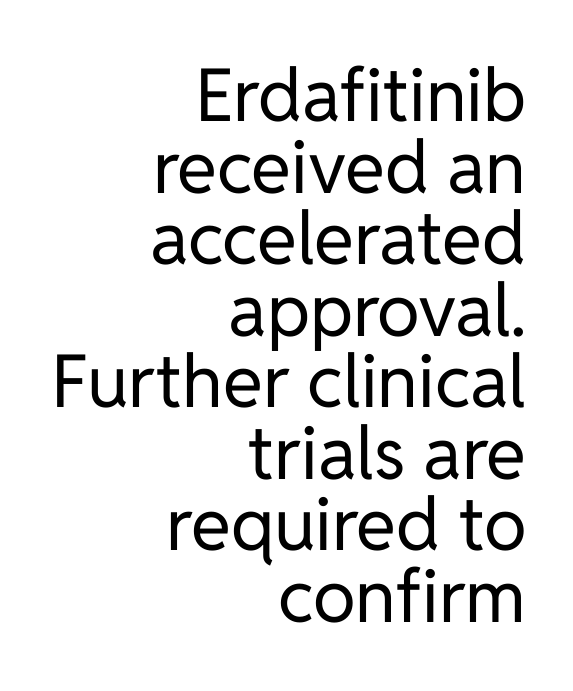
The image shows 73 px regular-weight sans-serif type, upright; set right-aligned, tight line spacing (0.98x), normal letter spacing, not underlined; low stroke contrast and a medium x-height.
